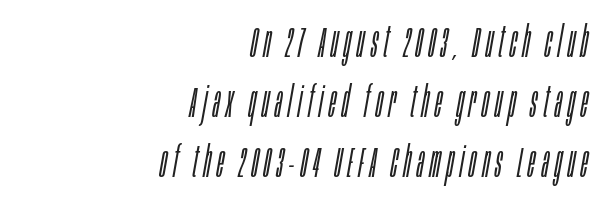
Q: Is the text bold? A: No.
Q: Is the text italic (slanted)? A: Yes, it leans right by about 10 degrees.
Q: Is the text underlined? A: No.
Q: How is the paragraph aligned? A: Right-aligned.
Q: Is the spacing between lines tight, normal or loose? A: Normal.
Q: Width (condensed, normal, or wide)? A: Condensed.
Q: Stroke contrast? A: Low.
Q: x-height? A: Large.
Q: Monospaced? A: No.
